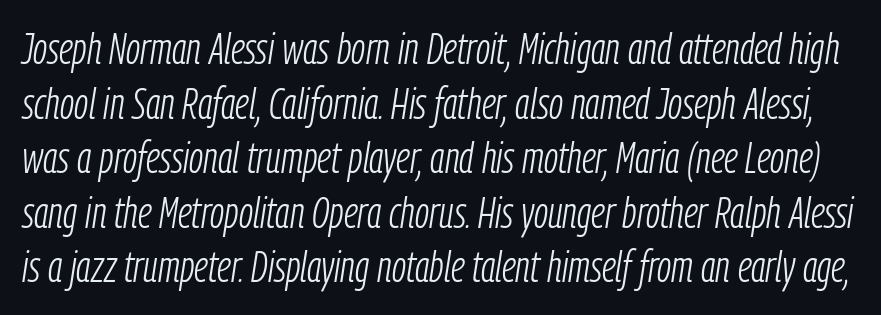
Designer's note — italics engaged. What stands out about the letter spacing? Nothing — it is the standard amount. Think of a printed novel: that variable character pitch is what you see here. Rows of type keep a routine distance in the vertical direction. Decoration check: the copy has no underline.
